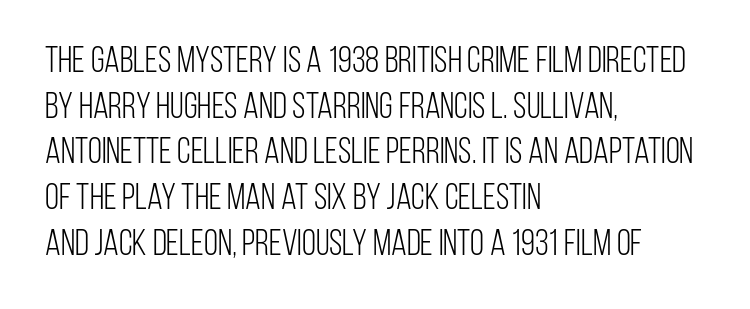
The image shows 36 px light, condensed sans-serif type, upright; set left-aligned, normal line spacing (1.27x), normal letter spacing, not underlined; low stroke contrast and a large x-height.
